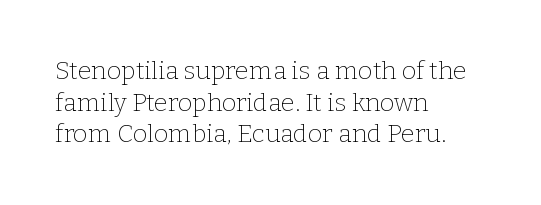
Q: Is the text bold? A: No.
Q: Is the text italic (slanted)? A: No, it is upright.
Q: Is the text underlined? A: No.
Q: How is the paragraph aligned? A: Left-aligned.
Q: Is the spacing between letters normal or unusually wide? A: Normal.
Q: Is the spacing between lines tight, normal or loose? A: Normal.
